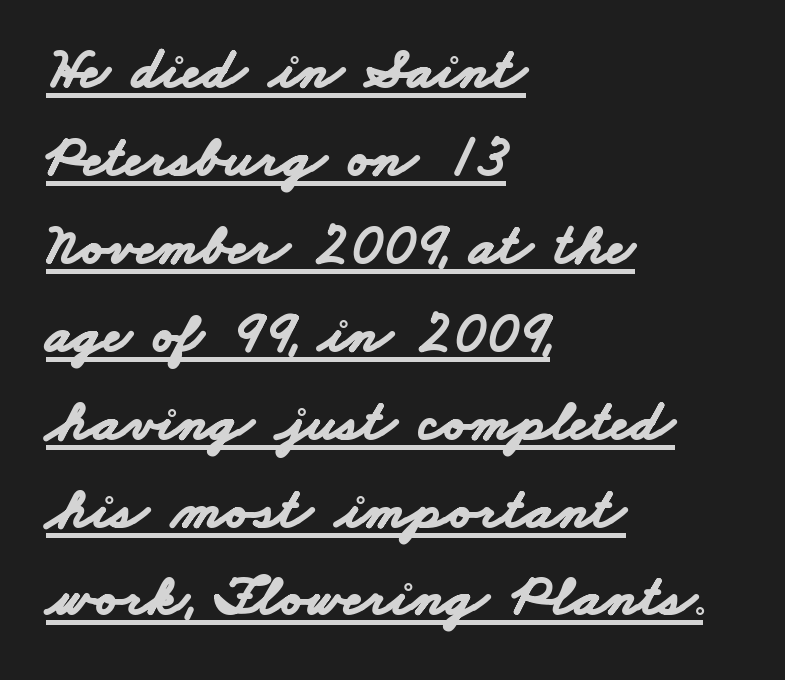
Q: Is the text bold? A: Yes.
Q: Is the typeface a serif or a sans-serif typeface? A: Sans-serif.
Q: Is the text underlined? A: Yes.
Q: How is the paragraph aligned? A: Left-aligned.
Q: Is the spacing between letters normal or unusually wide? A: Normal.
Q: Is the spacing between lines tight, normal or loose? A: Normal.
Q: Width (condensed, normal, or wide)? A: Wide.
Q: Stroke contrast? A: Low.
Q: x-height? A: Small.
Q: Monospaced? A: No.
